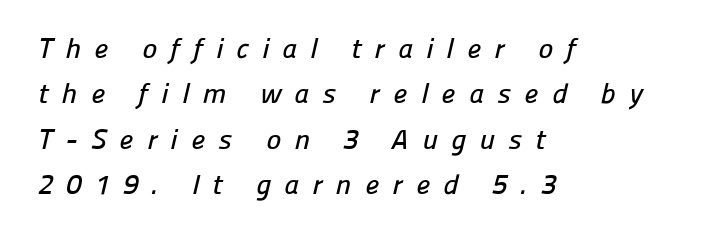
{"serif": "no", "width": "normal", "stroke_contrast": "low", "x_height": "medium", "monospaced": "no", "underline": "no", "align": "left", "line_spacing": "normal", "line_spacing_ratio": 1.62, "letter_spacing": "wide", "letter_spacing_em": 0.48, "glyph_px": 28}
